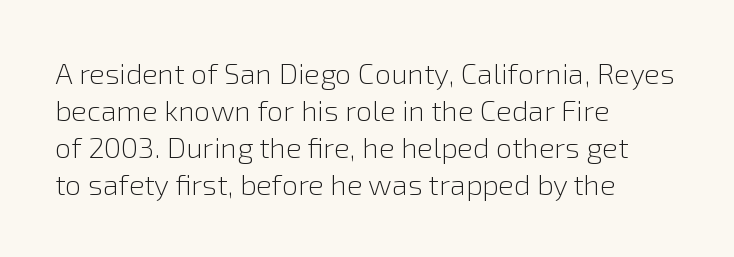
Q: Is the text bold? A: No.
Q: Is the text italic (slanted)? A: No, it is upright.
Q: Is the typeface a serif or a sans-serif typeface? A: Sans-serif.
Q: Is the text underlined? A: No.
Q: How is the paragraph aligned? A: Left-aligned.
Q: Is the spacing between letters normal or unusually wide? A: Normal.
Q: Is the spacing between lines tight, normal or loose? A: Normal.
Q: Width (condensed, normal, or wide)? A: Normal.
Q: Stroke contrast? A: Low.
Q: x-height? A: Medium.
Q: Monospaced? A: No.
